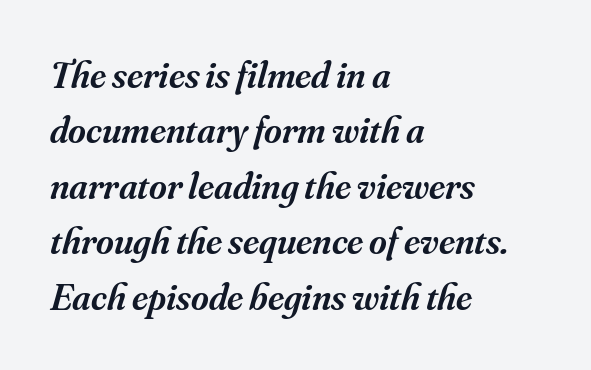
Q: Is the text bold? A: Semi-bold.
Q: Is the text italic (slanted)? A: Yes, it leans right by about 16 degrees.
Q: Is the typeface a serif or a sans-serif typeface? A: Serif.
Q: Is the text underlined? A: No.
Q: How is the paragraph aligned? A: Left-aligned.
Q: Is the spacing between letters normal or unusually wide? A: Normal.
Q: Is the spacing between lines tight, normal or loose? A: Normal.
Q: Width (condensed, normal, or wide)? A: Normal.
Q: Stroke contrast? A: Medium.
Q: x-height? A: Small.
Q: Monospaced? A: No.
